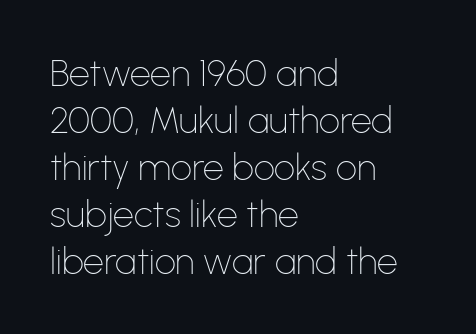
The image shows 37 px thin sans-serif type, upright; set left-aligned, normal line spacing (1.27x), normal letter spacing, not underlined; low stroke contrast and a medium x-height.
